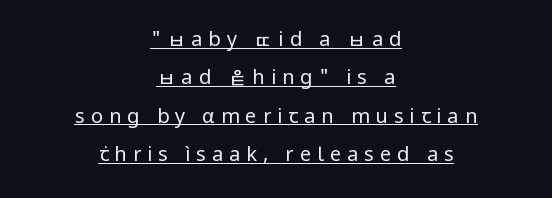
Compared with a typical body face, this is equally light or lighter still. Neither beginnings nor endings align; midpoints do. Does extra space separate the letters? Yes, quite a lot of it. The words here are underlined. Notice the wide empty band between every row — that's loose leading. This is the regular roman posture of the typeface.
